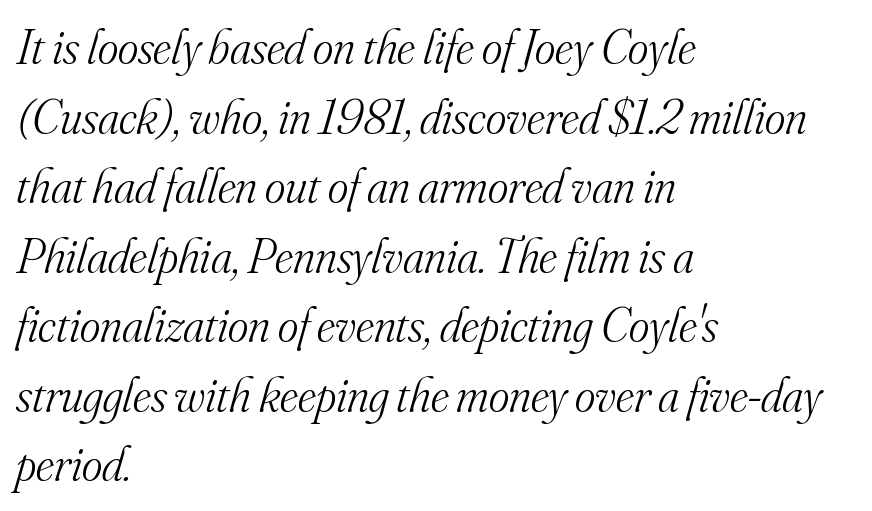
Q: Is the text bold? A: No.
Q: Is the text italic (slanted)? A: Yes, it leans right by about 16 degrees.
Q: Is the typeface a serif or a sans-serif typeface? A: Serif.
Q: Is the text underlined? A: No.
Q: How is the paragraph aligned? A: Left-aligned.
Q: Is the spacing between letters normal or unusually wide? A: Normal.
Q: Is the spacing between lines tight, normal or loose? A: Normal.
Q: Width (condensed, normal, or wide)? A: Normal.
Q: Stroke contrast? A: Medium.
Q: x-height? A: Small.
Q: Monospaced? A: No.
